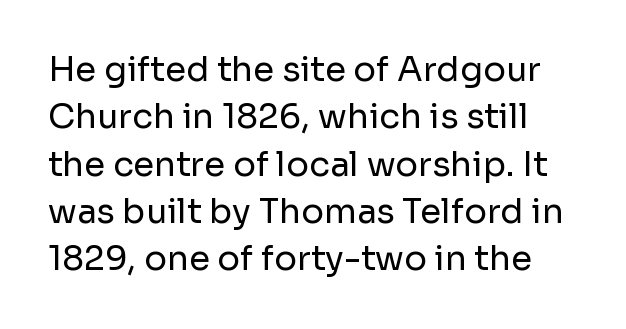
Q: Is the text bold? A: No.
Q: Is the text italic (slanted)? A: No, it is upright.
Q: Is the typeface a serif or a sans-serif typeface? A: Sans-serif.
Q: Is the text underlined? A: No.
Q: Is the spacing between letters normal or unusually wide? A: Normal.
Q: Is the spacing between lines tight, normal or loose? A: Normal.
Q: Width (condensed, normal, or wide)? A: Normal.
Q: Stroke contrast? A: Low.
Q: x-height? A: Medium.
Q: Monospaced? A: No.
